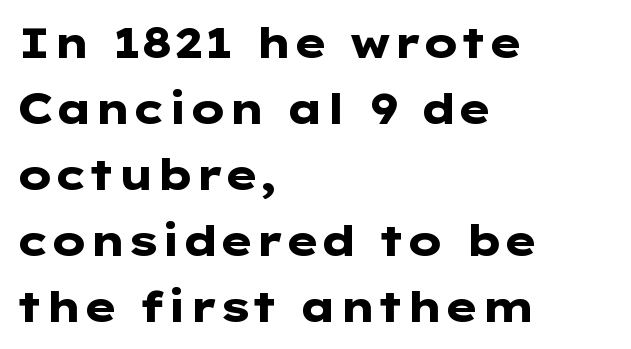
The image shows 42 px heavy, wide sans-serif type, upright; set left-aligned, normal line spacing (1.57x), normal letter spacing, not underlined; low stroke contrast and a medium x-height.
